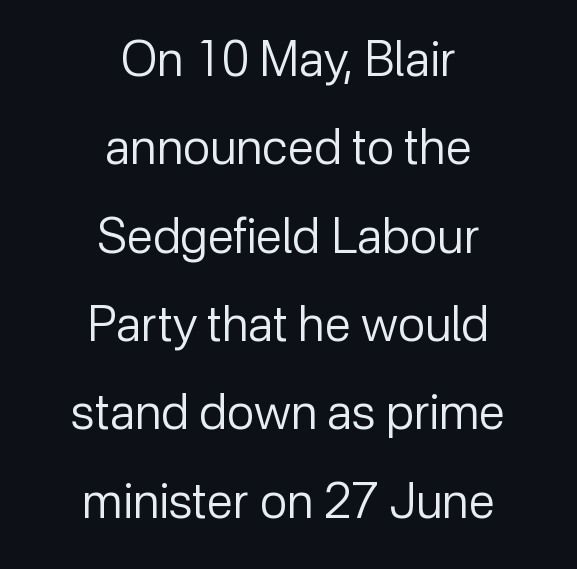
The image shows 48 px regular-weight sans-serif type, upright; set centered, line spacing 1.84x, normal letter spacing, not underlined; low stroke contrast and a medium x-height.
